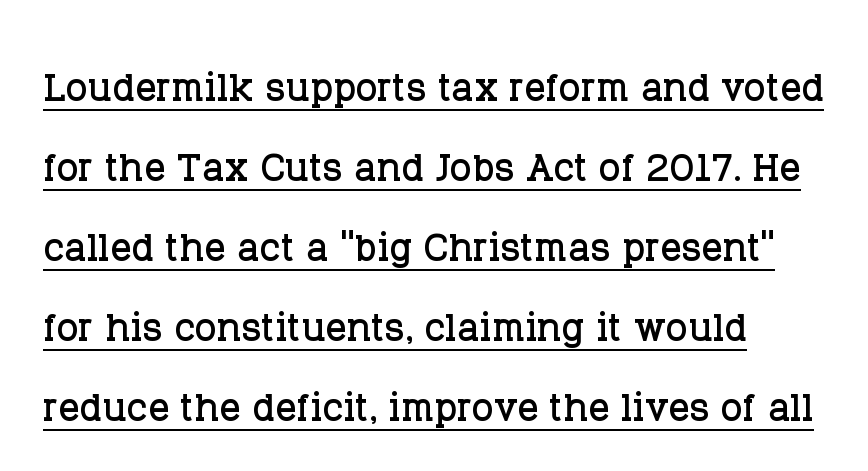
{"serif": "yes", "italic": "no", "width": "normal", "stroke_contrast": "low", "x_height": "large", "monospaced": "no", "underline": "yes", "line_spacing": "normal", "line_spacing_ratio": 1.54, "letter_spacing": "normal", "letter_spacing_em": 0.0, "glyph_px": 52}
